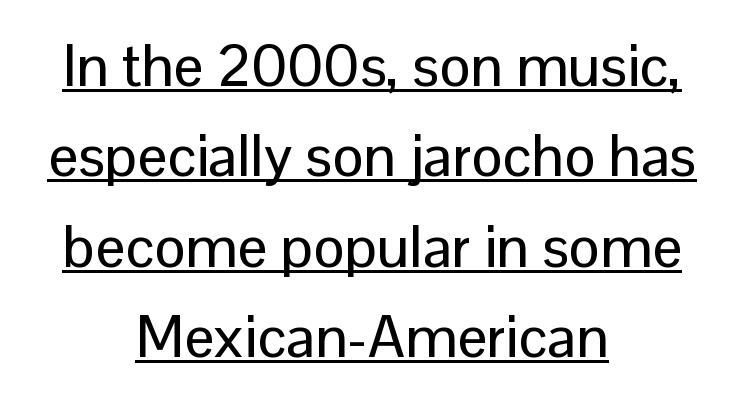
Q: Is the text italic (slanted)? A: No, it is upright.
Q: Is the typeface a serif or a sans-serif typeface? A: Sans-serif.
Q: Is the text underlined? A: Yes.
Q: How is the paragraph aligned? A: Centered.
Q: Is the spacing between letters normal or unusually wide? A: Normal.
Q: Is the spacing between lines tight, normal or loose? A: Normal.
Q: Width (condensed, normal, or wide)? A: Normal.
Q: Stroke contrast? A: Low.
Q: x-height? A: Medium.
Q: Monospaced? A: No.
